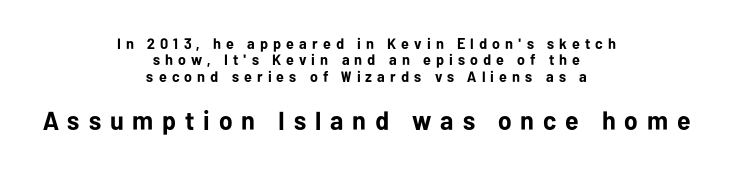
The image shows 26 px bold type, upright; set centered, tight line spacing (1.09x), unusually wide letter spacing (+0.34 em), not underlined; the second (bottom) block is 1.73x larger.
